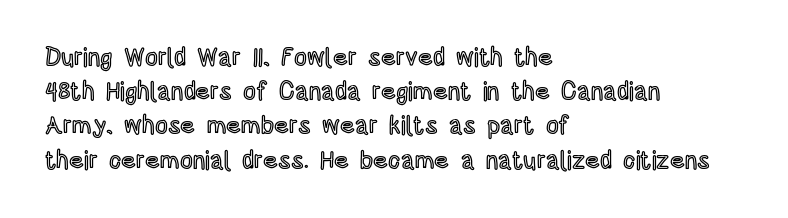
Q: Is the text italic (slanted)? A: No, it is upright.
Q: Is the text underlined? A: No.
Q: How is the paragraph aligned? A: Left-aligned.
Q: Is the spacing between letters normal or unusually wide? A: Normal.
Q: Is the spacing between lines tight, normal or loose? A: Normal.
